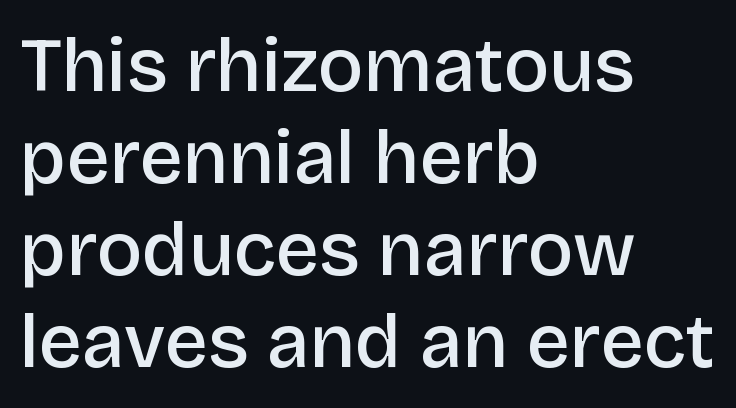
{"serif": "no", "italic": "no", "bold": "semi", "weight": "semibold", "width": "normal", "stroke_contrast": "low", "x_height": "large", "monospaced": "no", "underline": "no", "align": "left", "line_spacing_ratio": 1.21, "letter_spacing": "normal", "letter_spacing_em": 0.0, "glyph_px": 76}
